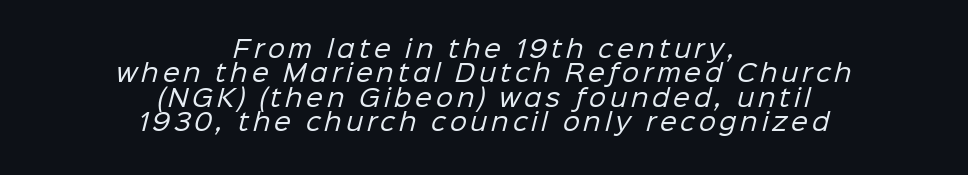
{"bold": "no", "underline": "no", "align": "center", "line_spacing": "tight", "line_spacing_ratio": 1.02, "glyph_px": 24}
